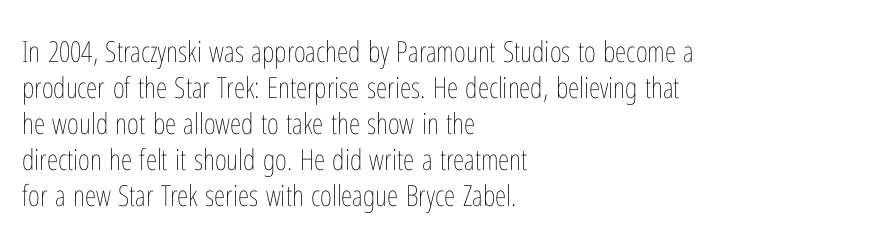
When letters stand straight like this, we call the style roman or upright. The letters advance in unequal steps, a hallmark of proportional type. The cut favours lightness, reaching ordinary text weight at its darkest. If you drew a ruler down the left edge, every line would touch it.
